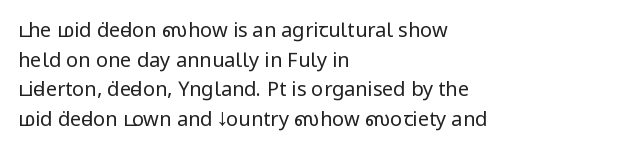
Q: Is the text bold? A: No.
Q: Is the text italic (slanted)? A: No, it is upright.
Q: Is the text underlined? A: No.
Q: How is the paragraph aligned? A: Left-aligned.
Q: Is the spacing between letters normal or unusually wide? A: Normal.
Q: Is the spacing between lines tight, normal or loose? A: Normal.
